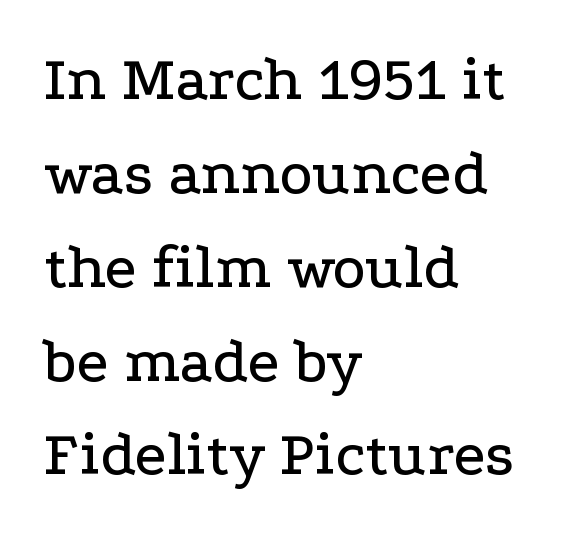
The image shows 63 px wide serif type, upright; set left-aligned, normal line spacing (1.49x), normal letter spacing, not underlined; low stroke contrast and a medium x-height.
